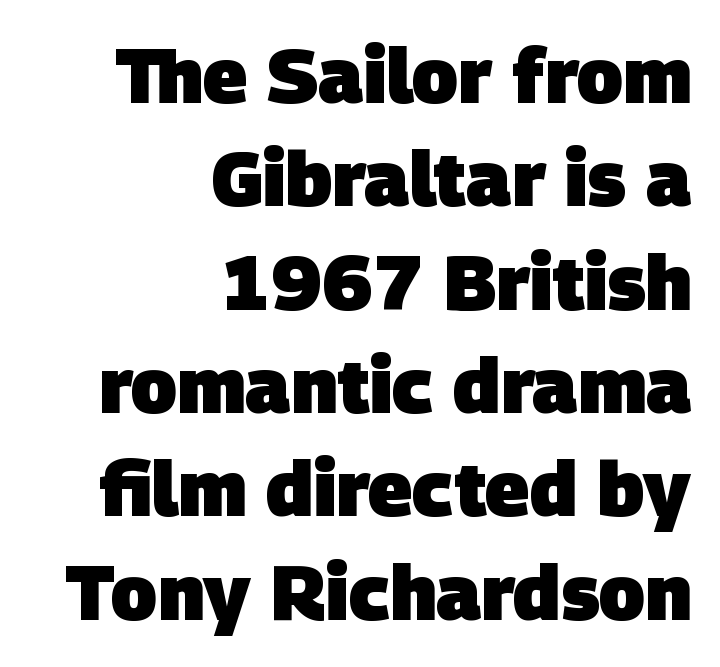
Nobody drew a line under any word here. The font family rendered here belongs to the sans-serif group. Varying glyph widths throughout — classic text-font behaviour. These lines stack with their right ends in a neat column.
